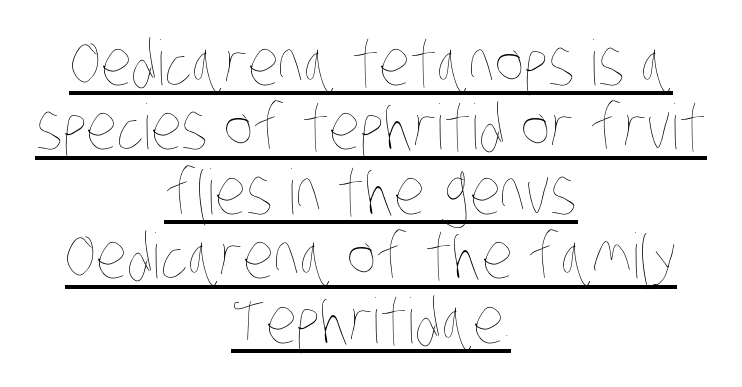
{"bold": "no", "weight": "thin", "width": "condensed", "stroke_contrast": "low", "x_height": "large", "monospaced": "no", "underline": "yes", "align": "center", "line_spacing": "tight", "line_spacing_ratio": 1.04, "letter_spacing": "normal", "letter_spacing_em": 0.0, "glyph_px": 62}
